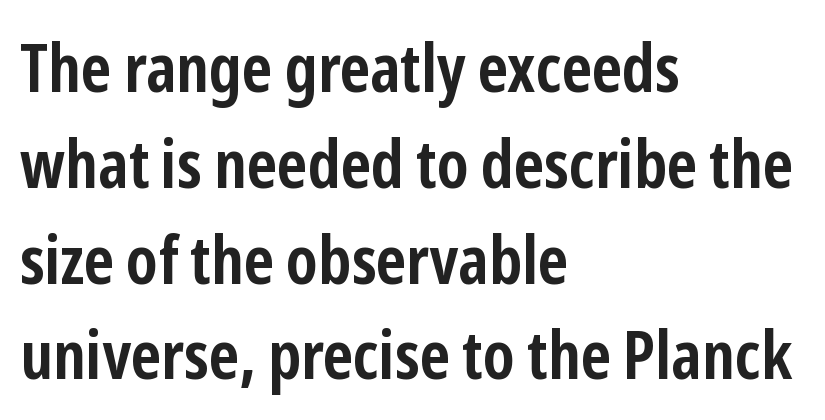
The image shows 67 px semibold, condensed sans-serif type, upright; set left-aligned, normal line spacing (1.43x), normal letter spacing, not underlined; low stroke contrast and a medium x-height.
